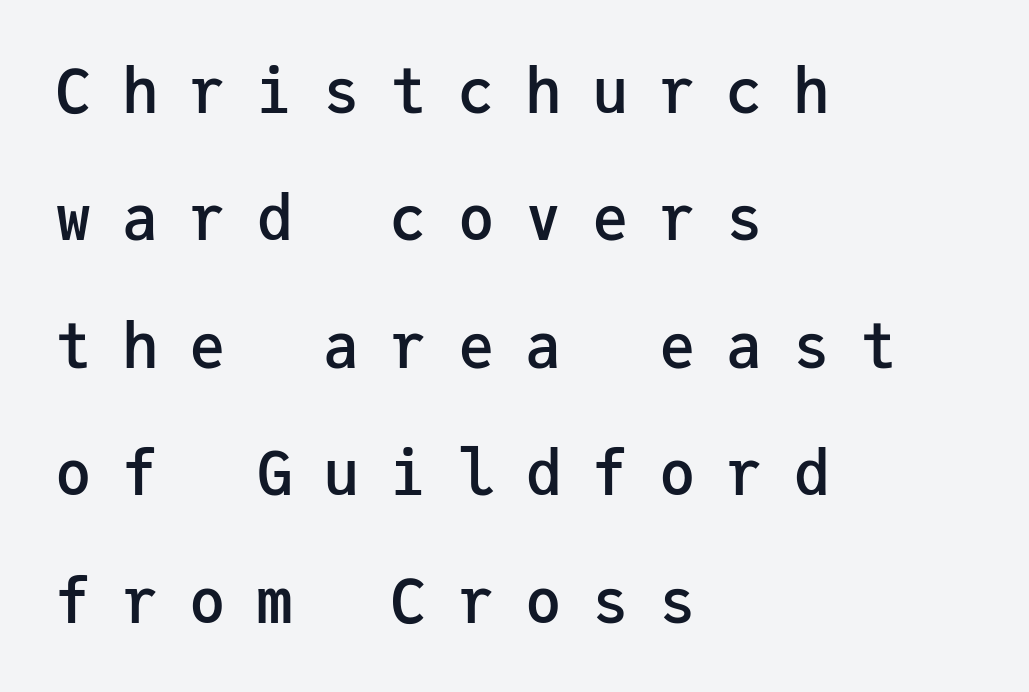
Do the characters align in a grid? Yes, the font is monospaced. Is this a sans? Yes — the strokes have no serifs. The block of text is sparse from top to bottom, with ample space between rows. Reading down the block, your eye returns to a fixed left position each line.
